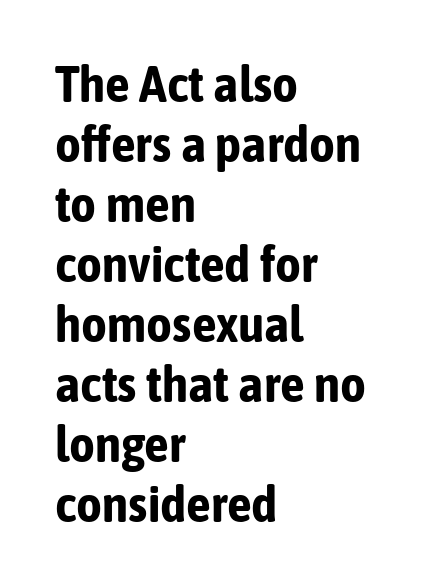
{"serif": "no", "italic": "no", "bold": "yes", "weight": "bold", "width": "condensed", "stroke_contrast": "low", "x_height": "medium", "monospaced": "no", "underline": "no", "align": "left", "line_spacing_ratio": 1.2, "letter_spacing": "normal", "letter_spacing_em": 0.0, "glyph_px": 50}
